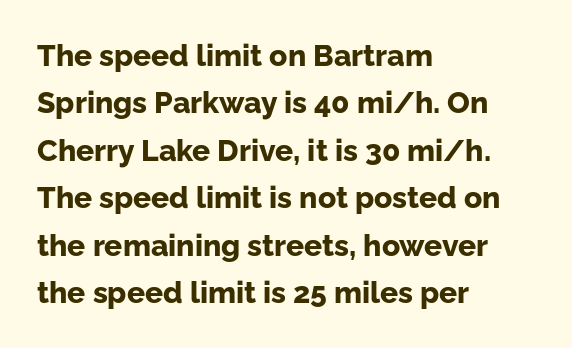
Q: Is the text bold? A: Yes.
Q: Is the text italic (slanted)? A: No, it is upright.
Q: Is the typeface a serif or a sans-serif typeface? A: Sans-serif.
Q: Is the text underlined? A: No.
Q: How is the paragraph aligned? A: Left-aligned.
Q: Is the spacing between letters normal or unusually wide? A: Normal.
Q: Is the spacing between lines tight, normal or loose? A: Normal.
Q: Width (condensed, normal, or wide)? A: Normal.
Q: Stroke contrast? A: Low.
Q: x-height? A: Medium.
Q: Monospaced? A: No.
